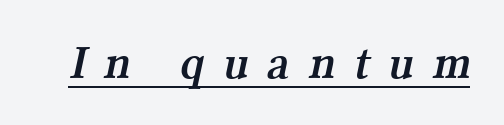
The face used here is proportionally spaced, like ordinary book or web type. Letterform terminals end in serifs throughout the passage. Does a line run under the words? Yes, clearly. These lines have a slow, spaced-out rhythm from letter to letter. I'd describe the lettering as semibold — firm but not a full bold.
